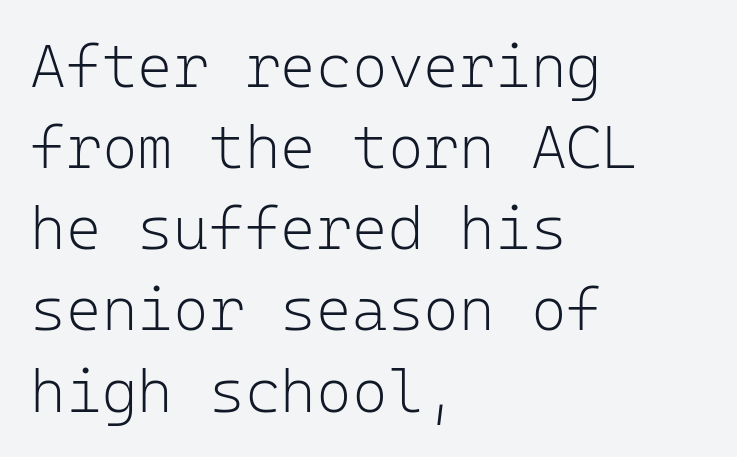
The passage shown is typeset with a sans-serif family. Leftover space on each line is placed entirely after the last word. Think standard paragraph weight, or any step lighter than that. The letters march in equal steps, a hallmark of fixed-pitch type. The string is rendered with underlining switched off. Is there much room between lines? A standard amount, neither cramped nor airy.
